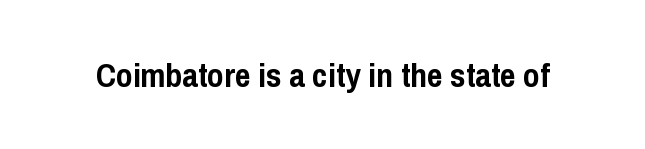
Q: Is the text bold? A: Yes.
Q: Is the text italic (slanted)? A: No, it is upright.
Q: Is the typeface a serif or a sans-serif typeface? A: Sans-serif.
Q: Is the text underlined? A: No.
Q: Is the spacing between letters normal or unusually wide? A: Normal.
Q: Width (condensed, normal, or wide)? A: Condensed.
Q: Stroke contrast? A: Low.
Q: x-height? A: Medium.
Q: Monospaced? A: No.
